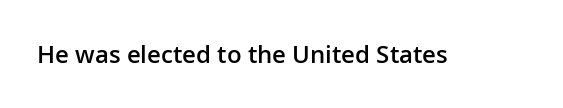
{"italic": "no", "bold": "semi", "underline": "no", "letter_spacing": "normal", "letter_spacing_em": 0.0, "glyph_px": 24}
